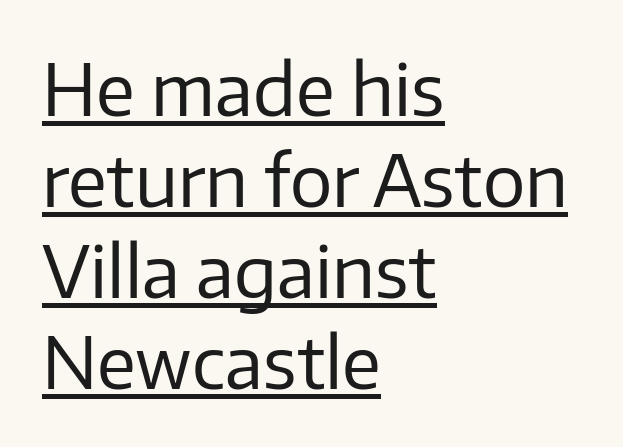
Q: Is the text bold? A: No.
Q: Is the text italic (slanted)? A: No, it is upright.
Q: Is the typeface a serif or a sans-serif typeface? A: Sans-serif.
Q: Is the text underlined? A: Yes.
Q: How is the paragraph aligned? A: Left-aligned.
Q: Is the spacing between letters normal or unusually wide? A: Normal.
Q: Is the spacing between lines tight, normal or loose? A: Normal.
Q: Width (condensed, normal, or wide)? A: Normal.
Q: Stroke contrast? A: Low.
Q: x-height? A: Medium.
Q: Monospaced? A: No.
